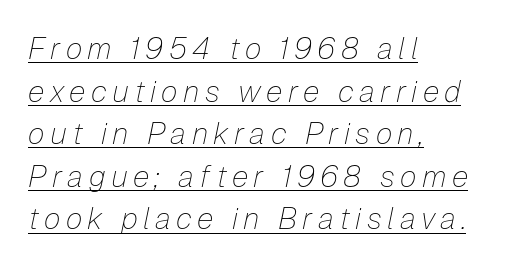
The image shows 30 px thin type, italic (leaning right); set left-aligned, normal line spacing (1.42x), underlined; low stroke contrast and a medium x-height.
